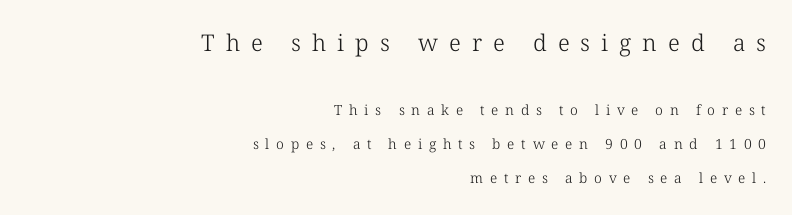
Q: Is the text bold? A: No.
Q: Is the text italic (slanted)? A: No, it is upright.
Q: Is the text underlined? A: No.
Q: How is the paragraph aligned? A: Right-aligned.
Q: Is the spacing between letters normal or unusually wide? A: Unusually wide.
Q: Is the spacing between lines tight, normal or loose? A: Loose.
Q: Which block of text is set in a larger size, the first (top) or the second (bottom)? A: The first (top) one.
